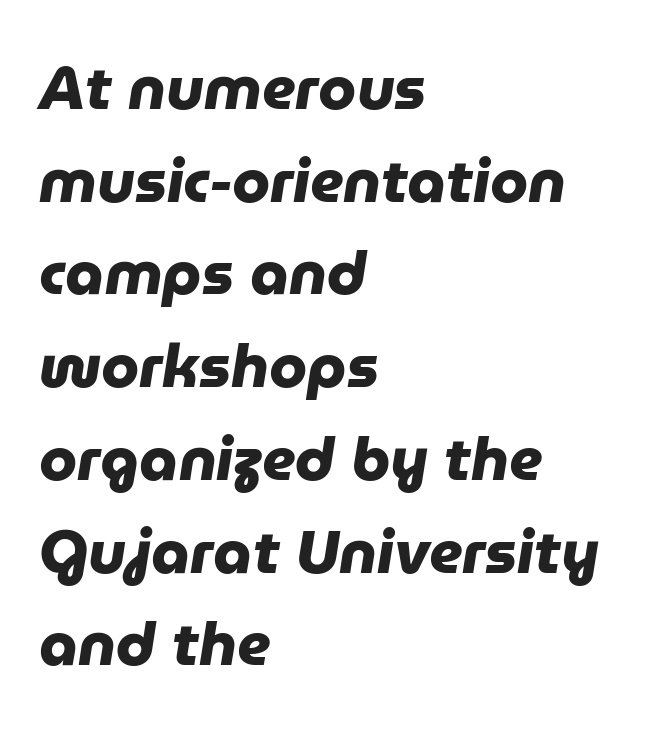
{"serif": "no", "bold": "yes", "weight": "heavy", "width": "normal", "stroke_contrast": "low", "x_height": "medium", "monospaced": "no", "underline": "no", "align": "left", "line_spacing": "normal", "line_spacing_ratio": 1.52, "letter_spacing": "normal", "letter_spacing_em": 0.0, "glyph_px": 61}
